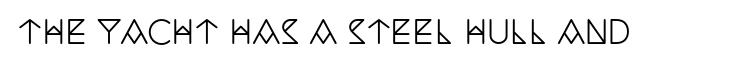
Rule under the text: the space is simply empty. This sample uses an upright cut, with every glyph sitting square on the baseline. Honestly, the letter spacing is just normal — you wouldn't notice it. Each letter's strokes conclude with small projecting serifs. Think of a printed novel: that variable character pitch is what you see here.
